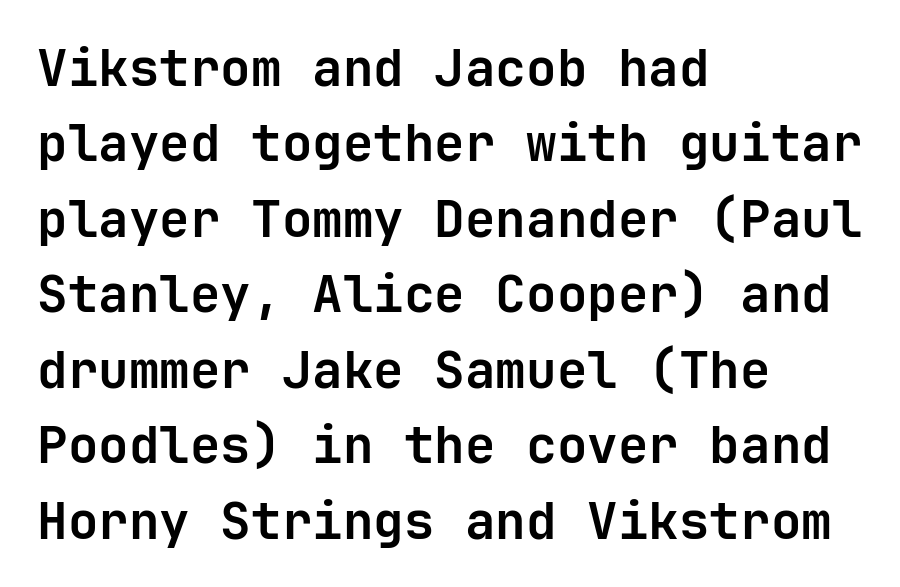
This is roman type, the default non-slanted kind. Nope, no serifs anywhere on these letters. A clean baseline with only descenders dipping below it. The line-height multiplier appears to be the usual default.
